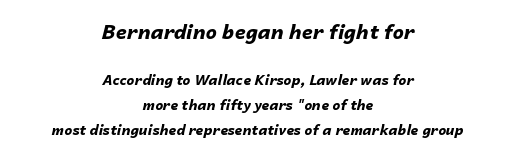
The face used here is rendered with its standard letterfit. Casual observation: everything's sitting right in the middle. This is heavy type, rendered in bold. Anything drawn beneath the words? Only blank space. Does the lettering tilt? It does — this is italic. Type size steps down from the first block to the second.
